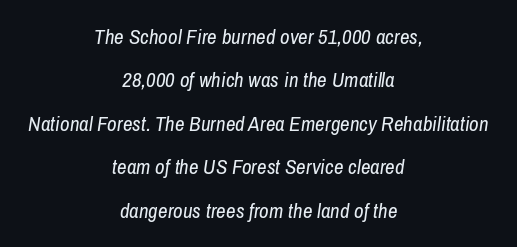
The image shows 21 px text type, italic (leaning right); set centered, loose line spacing (2.07x), normal letter spacing, not underlined.
